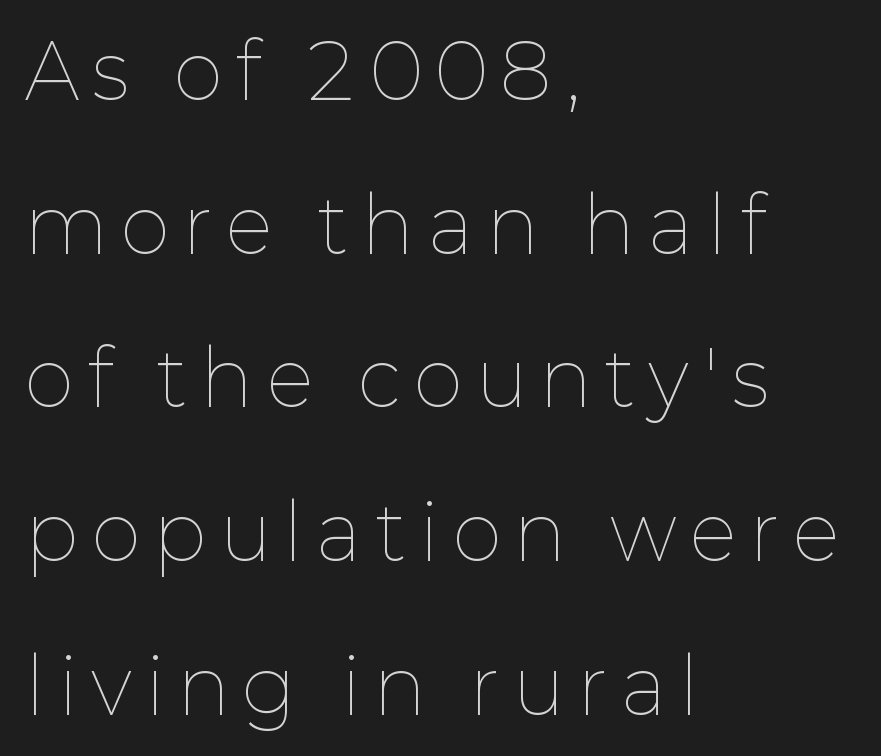
Heaviness? Minimal to ordinary, like unemphasized prose. The string is rendered with underlining switched off. Unlike italic type, these characters show no tilt at all. Casual observation: everything's shoved over to the left.
